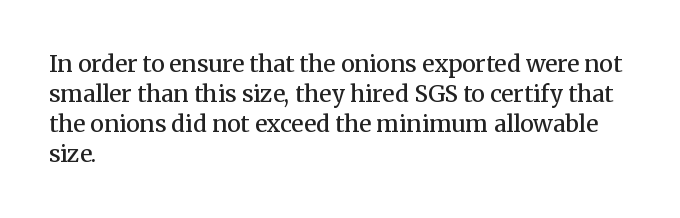
The image shows 23 px text type, upright; set left-aligned, normal line spacing (1.3x), normal letter spacing, not underlined.
